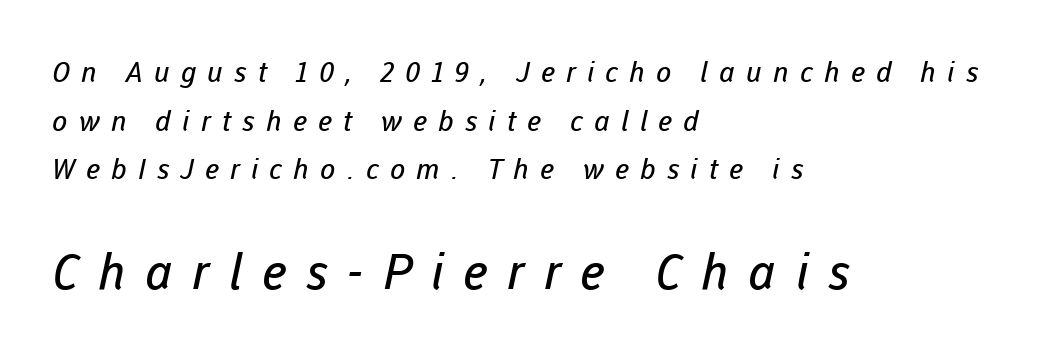
Note the varied advance widths — an 'i' is clearly narrower than an 'm'. What kind of face is this? One without serifs — a sans. You get the small type first, then a jump to larger type. Each word looks stretched out because of the extra space between its letters. This rendering features lettering with no underline.
